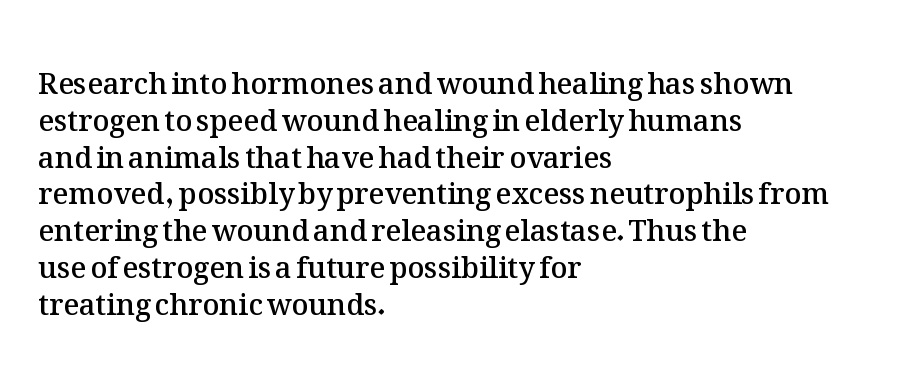
Q: Is the text bold? A: Semi-bold.
Q: Is the text italic (slanted)? A: No, it is upright.
Q: Is the text underlined? A: No.
Q: How is the paragraph aligned? A: Left-aligned.
Q: Is the spacing between letters normal or unusually wide? A: Normal.
Q: Is the spacing between lines tight, normal or loose? A: Normal.
Q: Width (condensed, normal, or wide)? A: Normal.
Q: Stroke contrast? A: Medium.
Q: x-height? A: Medium.
Q: Monospaced? A: No.
